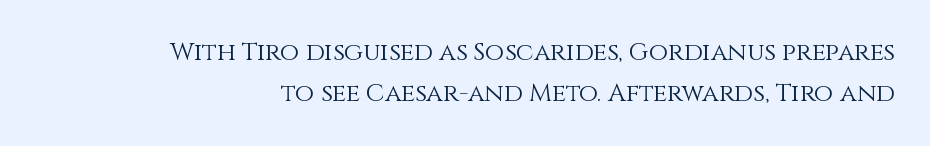
{"italic": "no", "bold": "no", "underline": "no", "align": "right", "line_spacing": "normal", "line_spacing_ratio": 1.64, "letter_spacing": "normal", "letter_spacing_em": 0.0, "glyph_px": 25}
